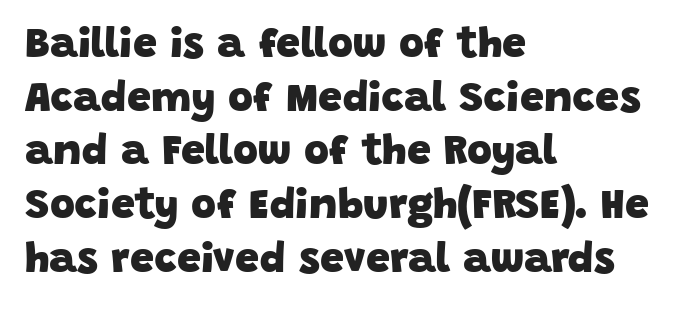
The image shows 43 px heavy sans-serif type; set left-aligned, normal line spacing (1.25x), normal letter spacing, not underlined; low stroke contrast and a large x-height.
